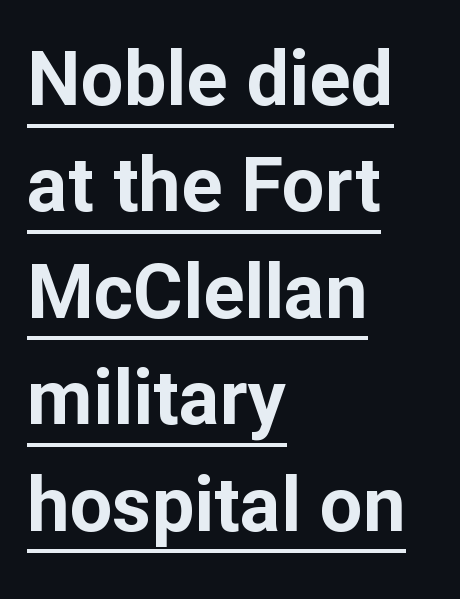
Q: Is the text bold? A: Yes.
Q: Is the text italic (slanted)? A: No, it is upright.
Q: Is the typeface a serif or a sans-serif typeface? A: Sans-serif.
Q: Is the text underlined? A: Yes.
Q: How is the paragraph aligned? A: Left-aligned.
Q: Is the spacing between letters normal or unusually wide? A: Normal.
Q: Is the spacing between lines tight, normal or loose? A: Normal.
Q: Width (condensed, normal, or wide)? A: Normal.
Q: Stroke contrast? A: Low.
Q: x-height? A: Medium.
Q: Monospaced? A: No.
